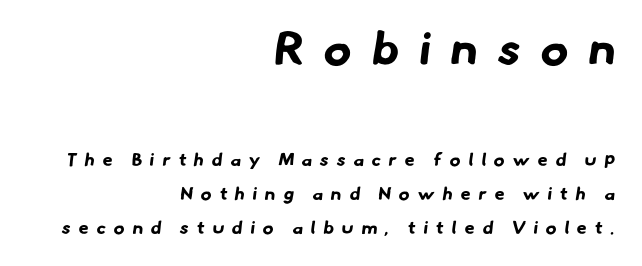
Q: Is the text bold? A: Yes.
Q: Is the typeface a serif or a sans-serif typeface? A: Sans-serif.
Q: Is the text underlined? A: No.
Q: How is the paragraph aligned? A: Right-aligned.
Q: Is the spacing between letters normal or unusually wide? A: Unusually wide.
Q: Which block of text is set in a larger size, the first (top) or the second (bottom)? A: The first (top) one.
Q: Width (condensed, normal, or wide)? A: Normal.
Q: Stroke contrast? A: Low.
Q: x-height? A: Small.
Q: Monospaced? A: No.
